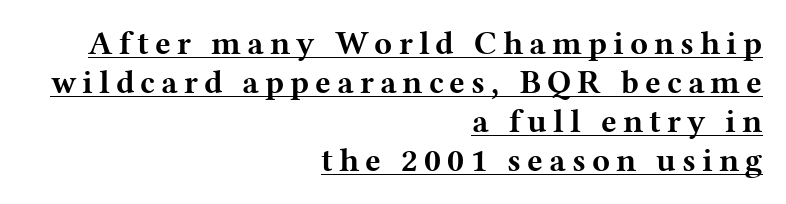
{"serif": "yes", "italic": "no", "bold": "yes", "weight": "bold", "width": "wide", "stroke_contrast": "medium", "x_height": "medium", "monospaced": "no", "underline": "yes", "align": "right", "line_spacing_ratio": 1.18, "glyph_px": 33}
